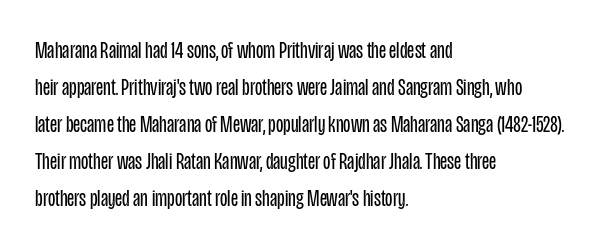
The image shows 24 px text type, upright; set left-aligned, normal line spacing (1.54x), normal letter spacing, not underlined.
